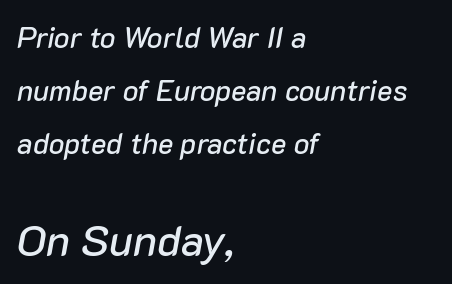
Q: Is the text italic (slanted)? A: Yes, it leans right by about 10 degrees.
Q: Is the text underlined? A: No.
Q: How is the paragraph aligned? A: Left-aligned.
Q: Is the spacing between letters normal or unusually wide? A: Normal.
Q: Which block of text is set in a larger size, the first (top) or the second (bottom)? A: The second (bottom) one.
Q: Width (condensed, normal, or wide)? A: Normal.
Q: Stroke contrast? A: Low.
Q: x-height? A: Medium.
Q: Monospaced? A: No.
